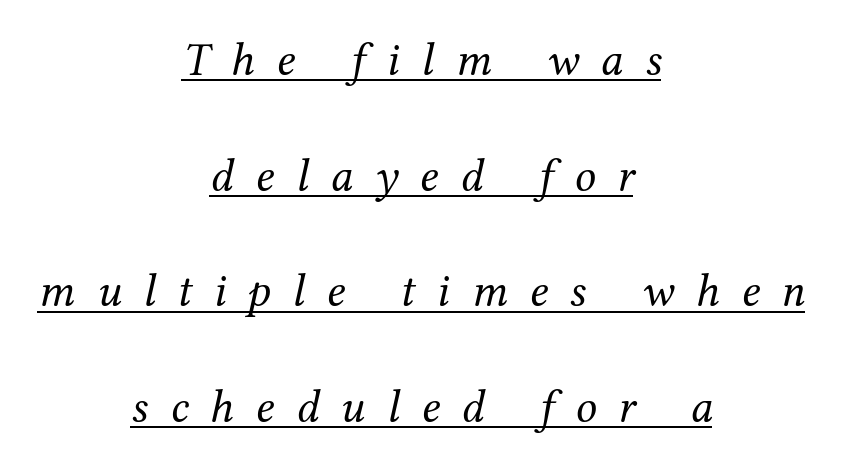
The image shows 47 px regular-weight serif type, italic (leaning right); set centered, loose line spacing (2.46x), unusually wide letter spacing (+0.46 em), underlined; medium stroke contrast and a medium x-height.
